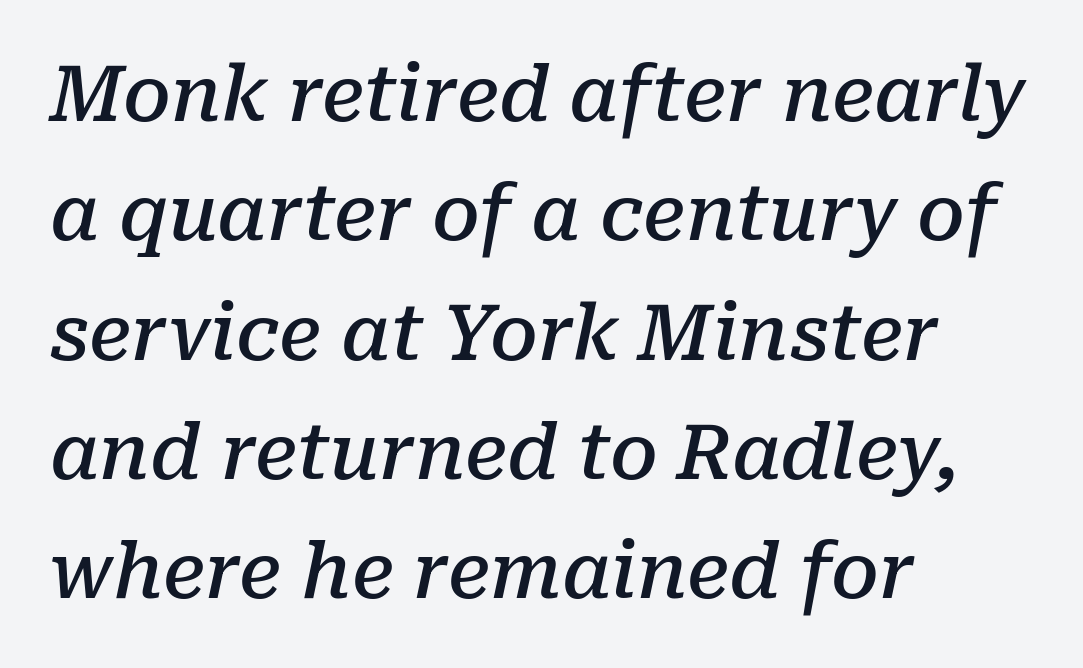
{"serif": "yes", "italic": "yes", "lean": "right", "slant_degrees": 10, "bold": "semi", "weight": "semibold", "width": "normal", "stroke_contrast": "low", "x_height": "medium", "monospaced": "no", "underline": "no", "align": "left", "line_spacing": "normal", "line_spacing_ratio": 1.57, "letter_spacing": "normal", "letter_spacing_em": 0.0, "glyph_px": 76}
